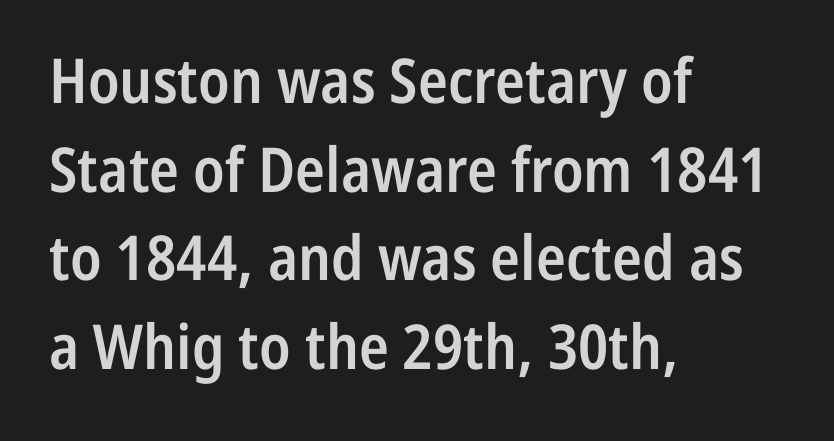
{"serif": "no", "italic": "no", "bold": "semi", "weight": "semibold", "width": "condensed", "stroke_contrast": "low", "x_height": "medium", "monospaced": "no", "underline": "no", "align": "left", "line_spacing": "normal", "line_spacing_ratio": 1.43, "letter_spacing": "normal", "letter_spacing_em": 0.0, "glyph_px": 62}
